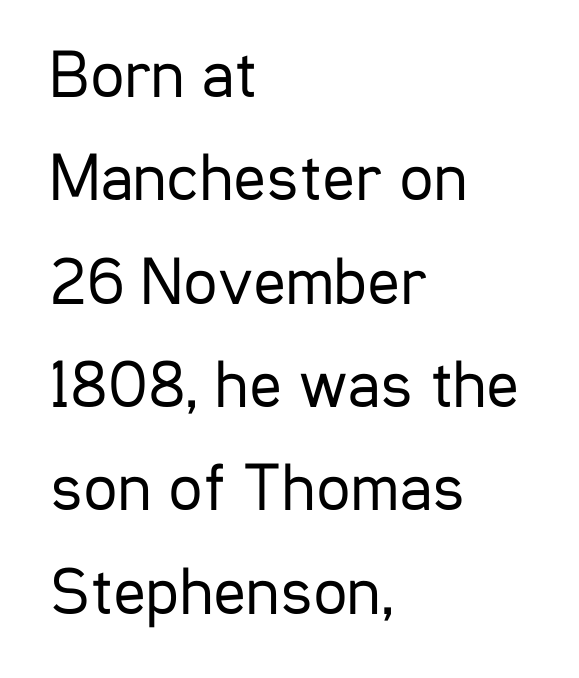
Q: Is the text bold? A: No.
Q: Is the text italic (slanted)? A: No, it is upright.
Q: Is the typeface a serif or a sans-serif typeface? A: Sans-serif.
Q: Is the text underlined? A: No.
Q: How is the paragraph aligned? A: Left-aligned.
Q: Is the spacing between letters normal or unusually wide? A: Normal.
Q: Is the spacing between lines tight, normal or loose? A: Normal.
Q: Width (condensed, normal, or wide)? A: Condensed.
Q: Stroke contrast? A: Low.
Q: x-height? A: Medium.
Q: Monospaced? A: No.
